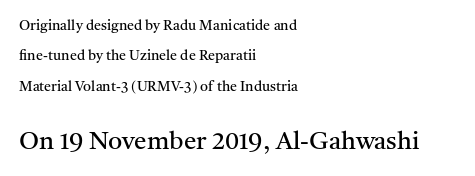
The image shows 25 px text type, upright; set left-aligned, loose line spacing (2.17x), normal letter spacing, not underlined; the second (bottom) block is 1.79x larger.
